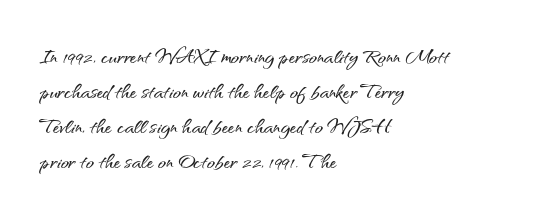
Q: Is the text italic (slanted)? A: Yes.
Q: Is the text underlined? A: No.
Q: How is the paragraph aligned? A: Left-aligned.
Q: Is the spacing between letters normal or unusually wide? A: Normal.
Q: Is the spacing between lines tight, normal or loose? A: Normal.
